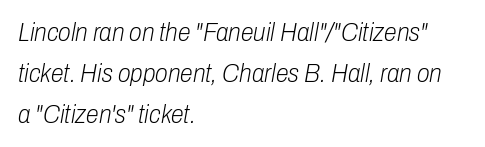
Q: Is the text bold? A: No.
Q: Is the text italic (slanted)? A: Yes, it leans right by about 10 degrees.
Q: Is the text underlined? A: No.
Q: How is the paragraph aligned? A: Left-aligned.
Q: Is the spacing between letters normal or unusually wide? A: Normal.
Q: Is the spacing between lines tight, normal or loose? A: Normal.
